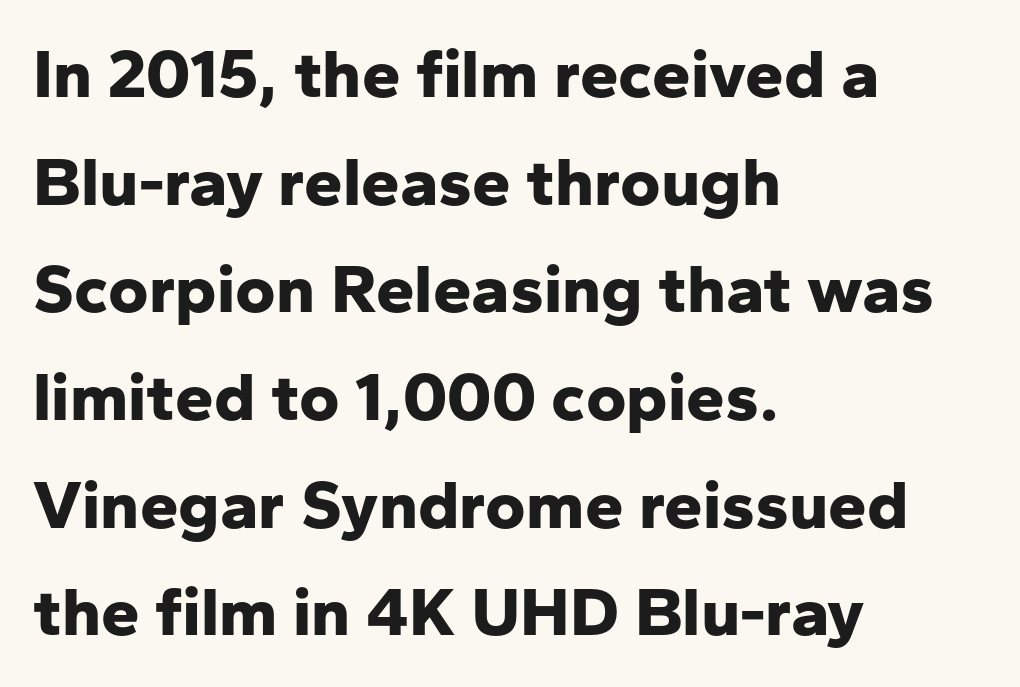
The image shows 69 px bold sans-serif type, upright; set left-aligned, normal line spacing (1.56x), normal letter spacing, not underlined; low stroke contrast and a medium x-height.
